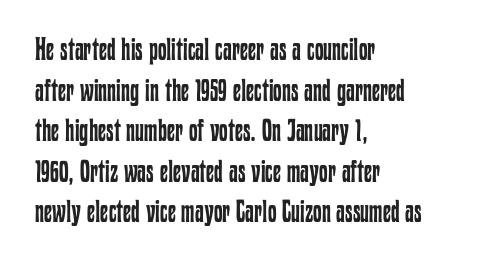
The letters advance in unequal steps, a hallmark of proportional type. Weight: not bold — regular or lighter. Casual observation: everything's shoved over to the left. Leading: standard.
